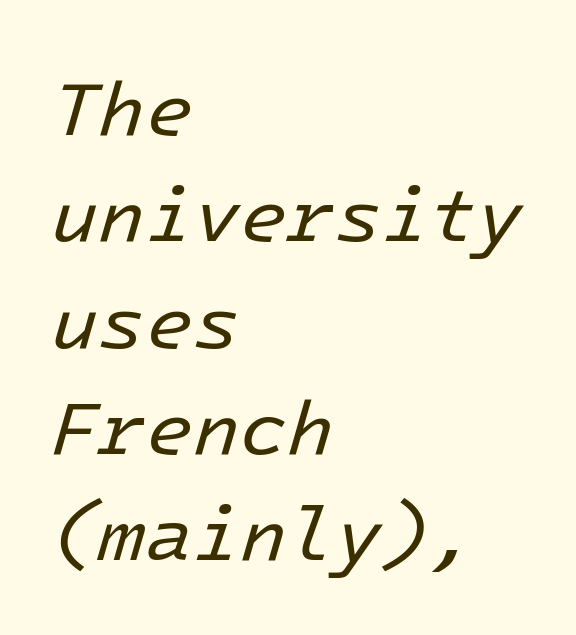
The passage shown has conventional tracking throughout. Stem width sits at or under what a default text font uses. Vertically, the passage feels balanced, rows spaced as you'd expect. There's an unmistakable incline to the writing here. Clear beneath every line of the passage.
